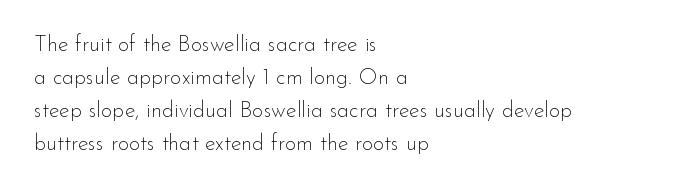
Q: Is the text bold? A: No.
Q: Is the text italic (slanted)? A: No, it is upright.
Q: Is the text underlined? A: No.
Q: How is the paragraph aligned? A: Left-aligned.
Q: Is the spacing between letters normal or unusually wide? A: Normal.
Q: Is the spacing between lines tight, normal or loose? A: Normal.
